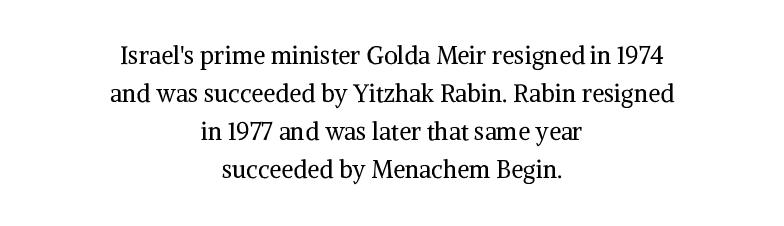
{"italic": "no", "bold": "no", "underline": "no", "align": "center", "line_spacing": "normal", "line_spacing_ratio": 1.59, "letter_spacing": "normal", "letter_spacing_em": 0.0, "glyph_px": 24}
